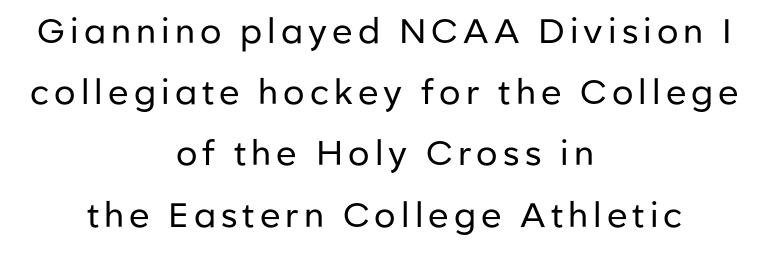
The characters display no serif detailing; their extremities are plain. Counters stay open thanks to moderate or lighter strokes. Varying glyph widths throughout — classic text-font behaviour. Letters rest on an invisible, unmarked baseline. The specimen reads as upright at a glance.
